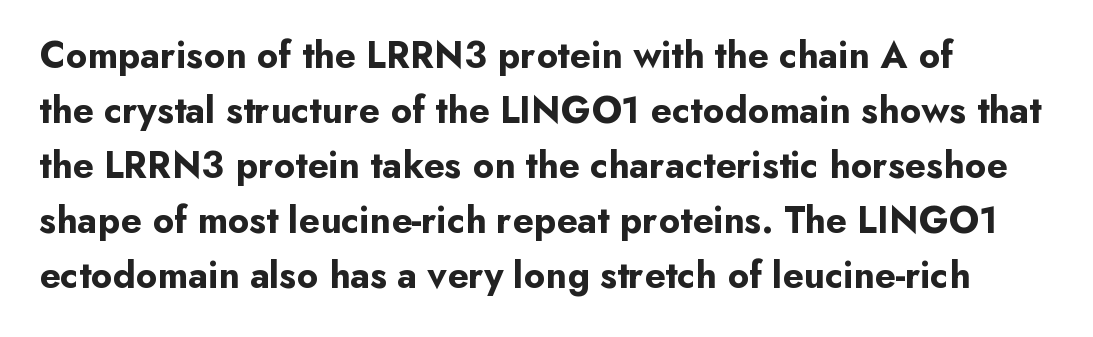
Every character sits straight up, as roman type does. Rule under the text: the space is simply empty. You can tell from the bare stems that sans-serif type was used. Its strokes are broad and dark, the hallmark of bold type. In terms of leading, this rendering sits right in the middle.
